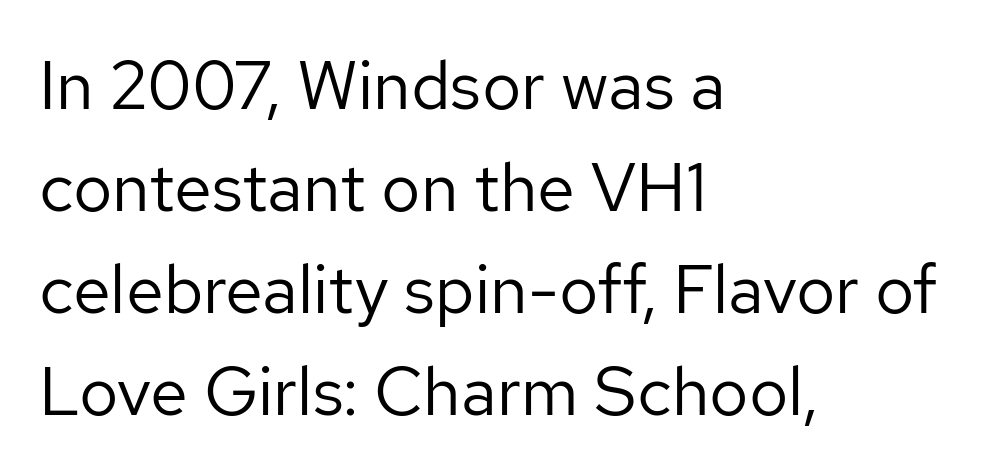
Q: Is the text bold? A: No.
Q: Is the text italic (slanted)? A: No, it is upright.
Q: Is the typeface a serif or a sans-serif typeface? A: Sans-serif.
Q: Is the text underlined? A: No.
Q: How is the paragraph aligned? A: Left-aligned.
Q: Is the spacing between letters normal or unusually wide? A: Normal.
Q: Is the spacing between lines tight, normal or loose? A: Normal.
Q: Width (condensed, normal, or wide)? A: Normal.
Q: Stroke contrast? A: Low.
Q: x-height? A: Medium.
Q: Monospaced? A: No.
